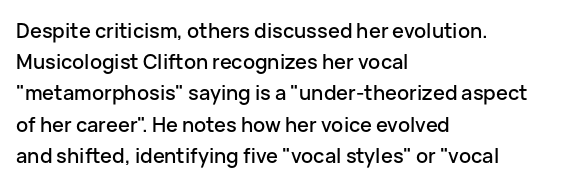
{"italic": "no", "underline": "no", "align": "left", "line_spacing": "normal", "line_spacing_ratio": 1.56, "letter_spacing": "normal", "letter_spacing_em": 0.0, "glyph_px": 20}
